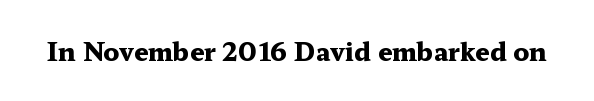
{"italic": "no", "bold": "yes", "underline": "no", "letter_spacing": "normal", "letter_spacing_em": 0.0, "glyph_px": 25}
